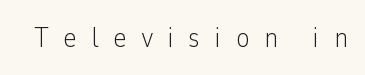
Q: Is the text bold? A: No.
Q: Is the text italic (slanted)? A: No, it is upright.
Q: Is the typeface a serif or a sans-serif typeface? A: Sans-serif.
Q: Is the text underlined? A: No.
Q: Is the spacing between letters normal or unusually wide? A: Unusually wide.
Q: Width (condensed, normal, or wide)? A: Condensed.
Q: Stroke contrast? A: Low.
Q: x-height? A: Medium.
Q: Monospaced? A: No.
